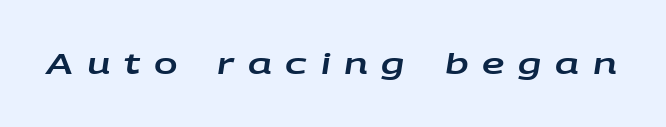
Someone cranked the tracking dial way up on this one. Observe the lean: these are italic letterforms. A typesetter would call this proportional, since set widths differ per character. The glyphs are unaccompanied by any horizontal stroke below them.
